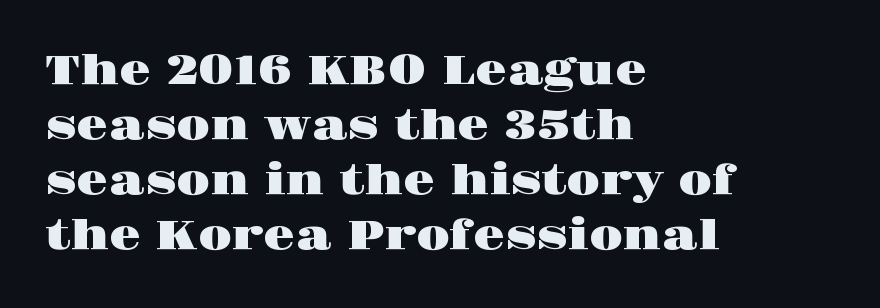
The image shows 41 px wide serif type, upright; set left-aligned, normal line spacing (1.34x), normal letter spacing, not underlined; high stroke contrast and a large x-height.
